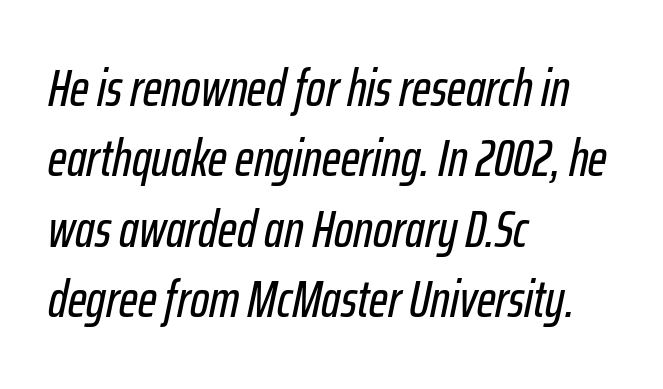
Q: Is the text italic (slanted)? A: Yes, it leans right by about 12 degrees.
Q: Is the text underlined? A: No.
Q: How is the paragraph aligned? A: Left-aligned.
Q: Is the spacing between letters normal or unusually wide? A: Normal.
Q: Is the spacing between lines tight, normal or loose? A: Normal.
Q: Width (condensed, normal, or wide)? A: Condensed.
Q: Stroke contrast? A: Low.
Q: x-height? A: Medium.
Q: Monospaced? A: No.
